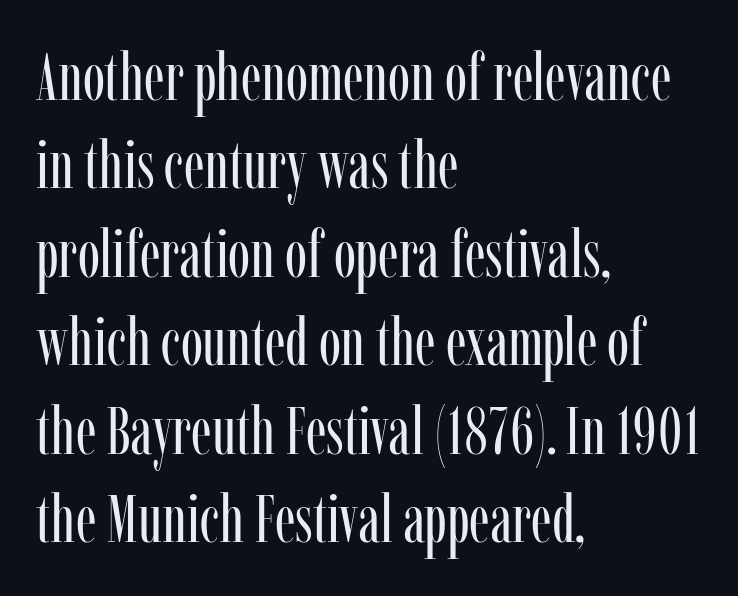
The image shows 67 px regular-weight, condensed serif type, upright; set left-aligned, normal line spacing (1.32x), normal letter spacing, not underlined; low stroke contrast and a medium x-height.
